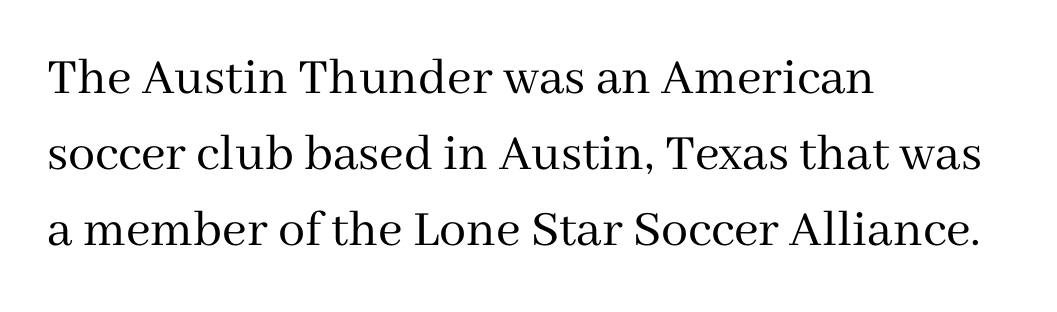
Decoration check: the copy has no underline. The letters sit at their default tracking, neither squeezed nor spread. Examine the stroke ends and you'll spot serifs. Weight: in the light-to-regular range. Each letter keeps its own natural width here, so spacing adapts to shape.
